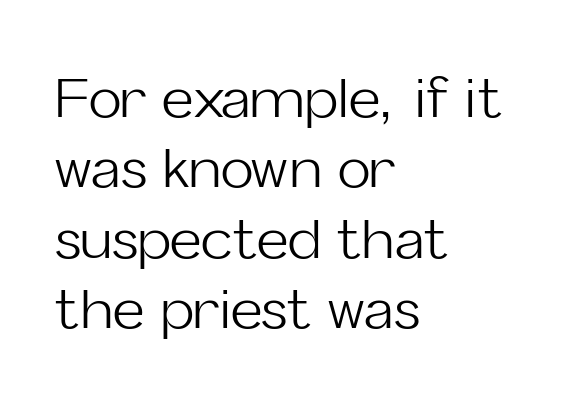
Looks like regular typesetting: each glyph gets only the width it needs. It's the straight-up-and-down kind of type. Line beginnings align vertically; line endings do not. Type without underlining. Compared with typical body copy, the letter spacing here is the same. Nope, no serifs anywhere on these letters.
